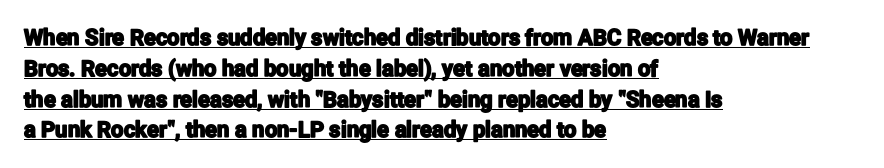
Q: Is the text italic (slanted)? A: No, it is upright.
Q: Is the text underlined? A: Yes.
Q: How is the paragraph aligned? A: Left-aligned.
Q: Is the spacing between letters normal or unusually wide? A: Normal.
Q: Is the spacing between lines tight, normal or loose? A: Normal.
